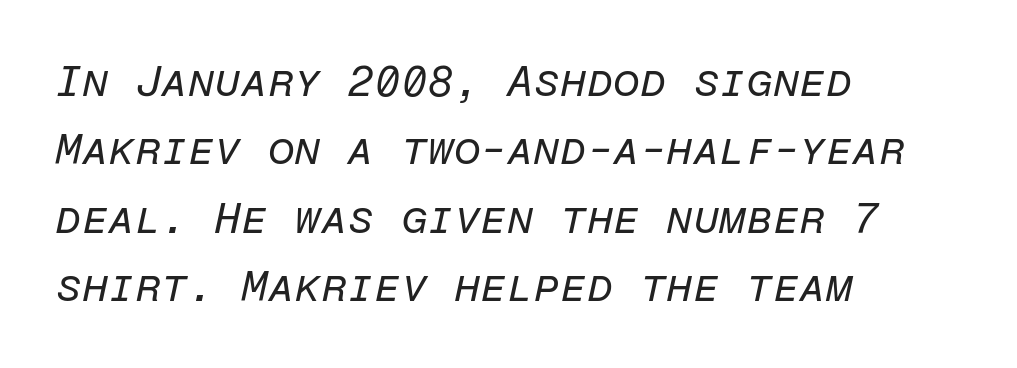
Q: Is the text bold? A: No.
Q: Is the text italic (slanted)? A: Yes, it leans right by about 12 degrees.
Q: Is the text underlined? A: No.
Q: How is the paragraph aligned? A: Left-aligned.
Q: Is the spacing between letters normal or unusually wide? A: Normal.
Q: Is the spacing between lines tight, normal or loose? A: Normal.
Q: Width (condensed, normal, or wide)? A: Normal.
Q: Stroke contrast? A: Low.
Q: x-height? A: Medium.
Q: Monospaced? A: Yes.
